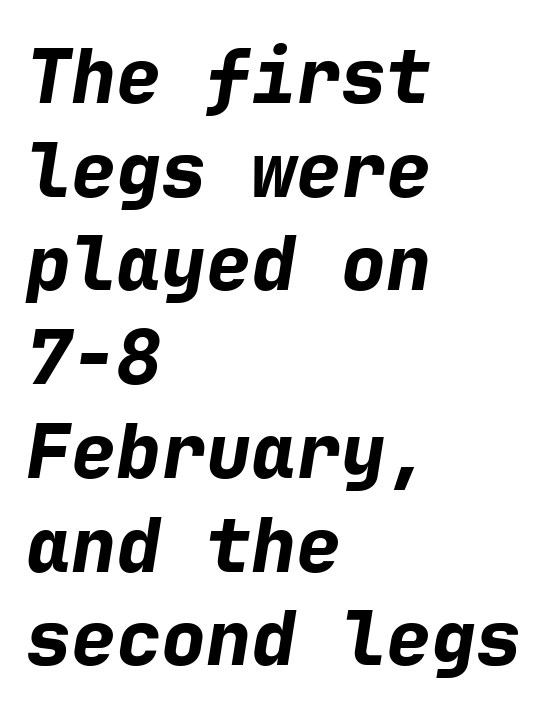
{"italic": "yes", "lean": "right", "slant_degrees": 9, "bold": "yes", "weight": "bold", "width": "normal", "stroke_contrast": "low", "x_height": "medium", "monospaced": "yes", "underline": "no", "align": "left", "line_spacing": "normal", "line_spacing_ratio": 1.25, "letter_spacing": "normal", "letter_spacing_em": 0.0, "glyph_px": 75}
